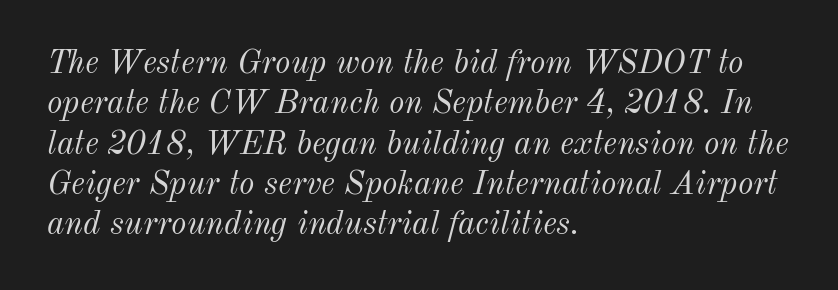
The image shows 33 px light type, italic (leaning right); set left-aligned, line spacing 1.22x, normal letter spacing, not underlined; medium stroke contrast and a small x-height.
